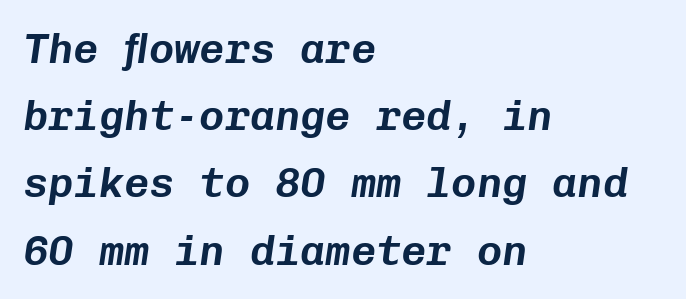
{"italic": "yes", "lean": "right", "slant_degrees": 8, "width": "normal", "stroke_contrast": "low", "x_height": "medium", "monospaced": "yes", "underline": "no", "align": "left", "line_spacing": "normal", "line_spacing_ratio": 1.6, "letter_spacing": "normal", "letter_spacing_em": 0.0, "glyph_px": 42}
